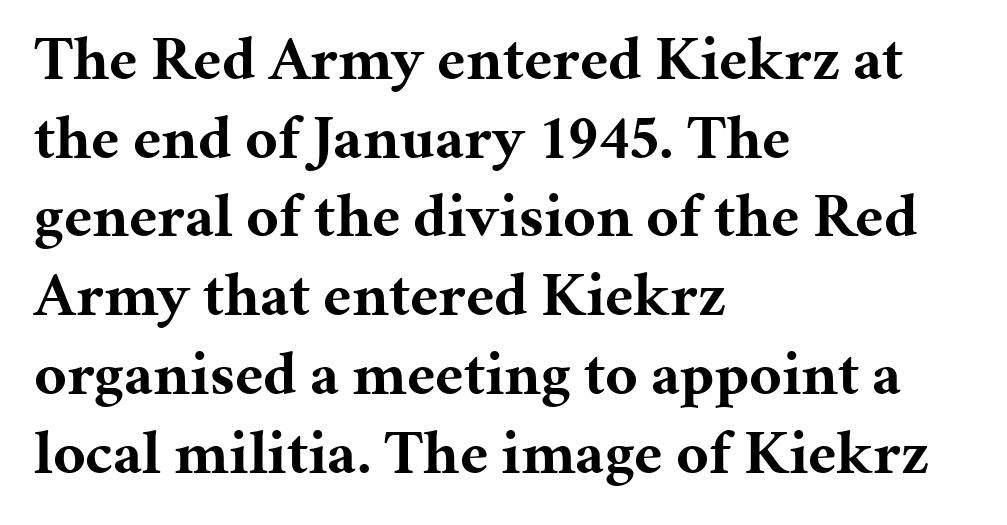
The image shows 62 px bold serif type, upright; set left-aligned, normal line spacing (1.27x), normal letter spacing, not underlined; medium stroke contrast and a medium x-height.
